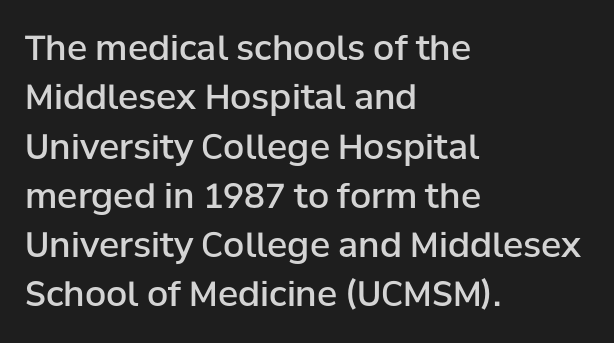
The image shows 34 px semibold sans-serif type, upright; set left-aligned, normal line spacing (1.45x), normal letter spacing, not underlined; low stroke contrast and a medium x-height.
